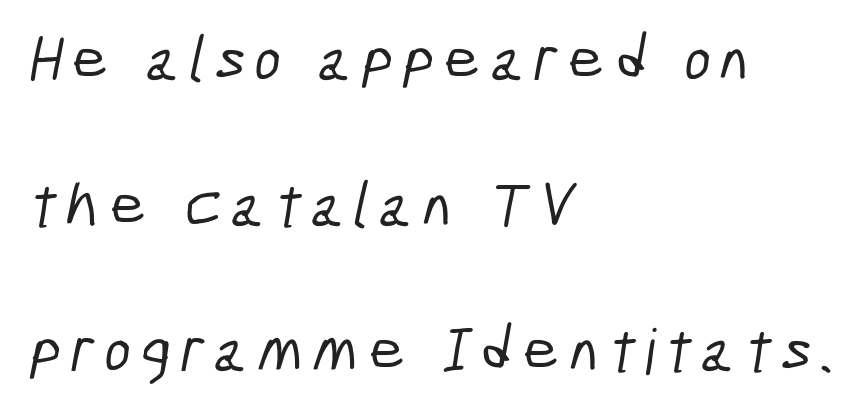
{"serif": "no", "width": "condensed", "stroke_contrast": "low", "x_height": "medium", "monospaced": "no", "underline": "no", "align": "left", "line_spacing": "loose", "line_spacing_ratio": 2.31, "glyph_px": 63}
